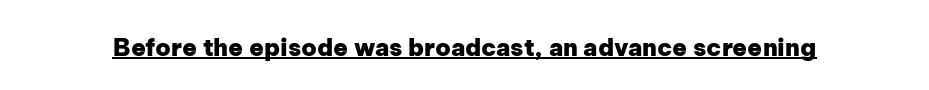
Q: Is the text bold? A: Yes.
Q: Is the text italic (slanted)? A: No, it is upright.
Q: Is the text underlined? A: Yes.
Q: Is the spacing between letters normal or unusually wide? A: Normal.
